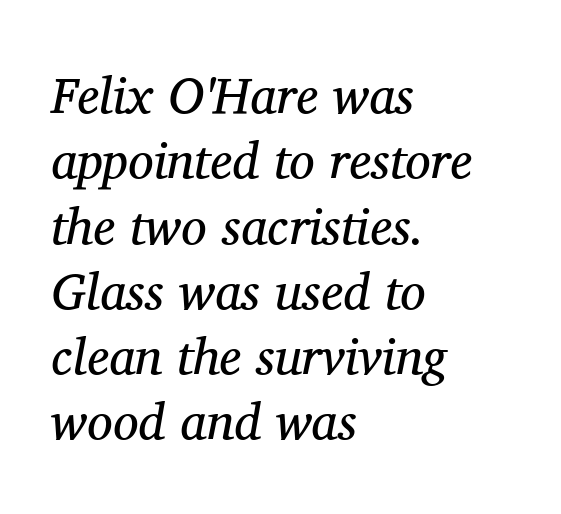
The face used here is seriffed, in the tradition of book romans. In terms of leading, this rendering sits right in the middle. Decoration check: the copy has no underline. Nobody touched the tracking dial on this one. Proportional: the letters do not fall into vertical columns. Emphasis-style slanted type is in use.
